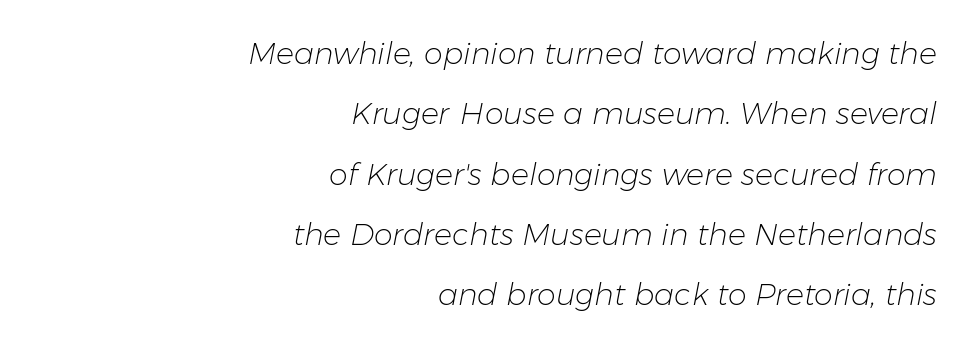
{"italic": "yes", "lean": "right", "slant_degrees": 11, "bold": "no", "weight": "light", "width": "normal", "stroke_contrast": "low", "x_height": "medium", "monospaced": "no", "underline": "no", "align": "right", "line_spacing": "loose", "line_spacing_ratio": 2.01, "letter_spacing": "normal", "letter_spacing_em": 0.0, "glyph_px": 30}
